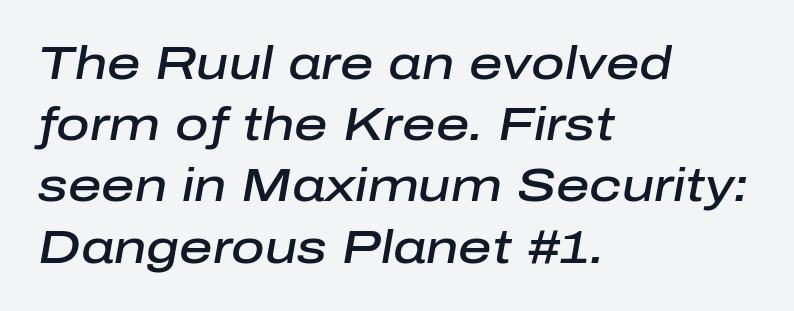
Each line starts at the same left margin while the right side varies. This is the in-between weight designers call semibold or demi. Nothing unusual about the tracking: characters are spaced as the font intends. A typesetter would call this proportional, since set widths differ per character.
